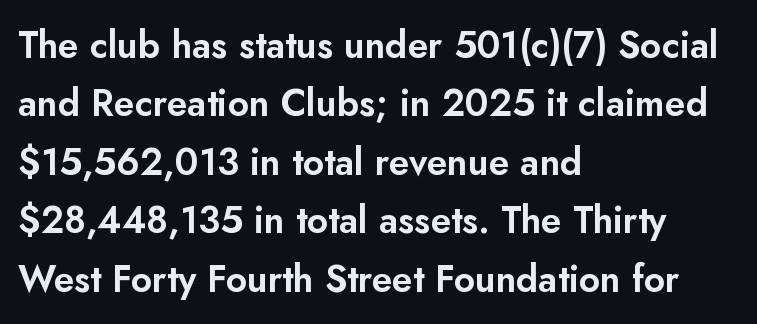
The image shows 37 px sans-serif type, upright; set left-aligned, normal line spacing (1.58x), normal letter spacing, not underlined; low stroke contrast and a small x-height.
